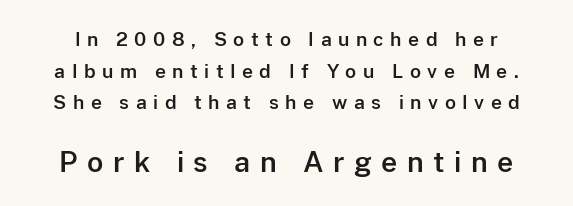
Regarding leading, the lines here are spaced in the standard way. The characters display no serif detailing; their extremities are plain. Here the second block reads like a headline and the first like body copy. It's the straight-up-and-down kind of type. The zone under the glyphs is completely vacant.
